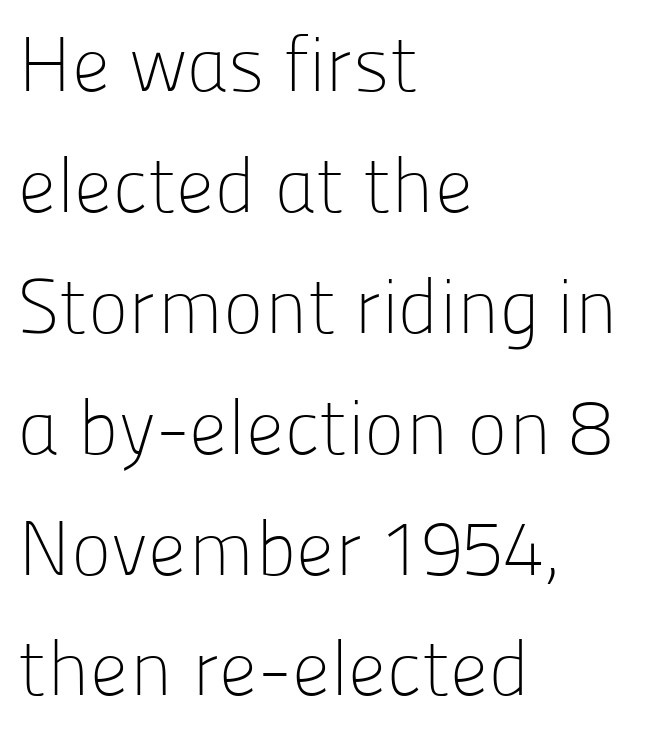
{"serif": "no", "italic": "no", "bold": "no", "weight": "light", "width": "normal", "stroke_contrast": "low", "x_height": "medium", "monospaced": "no", "underline": "no", "align": "left", "line_spacing": "normal", "line_spacing_ratio": 1.57, "letter_spacing": "normal", "letter_spacing_em": 0.0, "glyph_px": 77}
